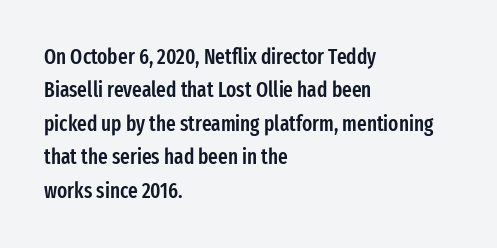
{"italic": "no", "bold": "semi", "underline": "no", "align": "left", "line_spacing": "normal", "line_spacing_ratio": 1.59, "letter_spacing": "normal", "letter_spacing_em": 0.0, "glyph_px": 21}
